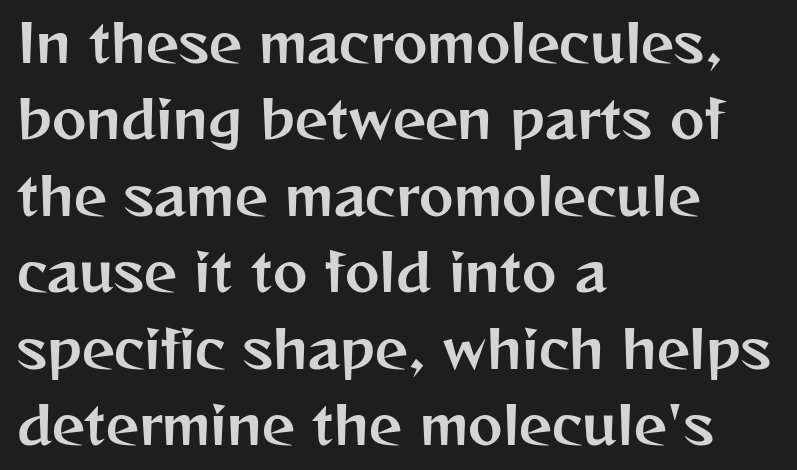
Q: Is the text italic (slanted)? A: No, it is upright.
Q: Is the typeface a serif or a sans-serif typeface? A: Sans-serif.
Q: Is the text underlined? A: No.
Q: How is the paragraph aligned? A: Left-aligned.
Q: Is the spacing between letters normal or unusually wide? A: Normal.
Q: Is the spacing between lines tight, normal or loose? A: Normal.
Q: Width (condensed, normal, or wide)? A: Normal.
Q: Stroke contrast? A: Medium.
Q: x-height? A: Medium.
Q: Monospaced? A: No.
